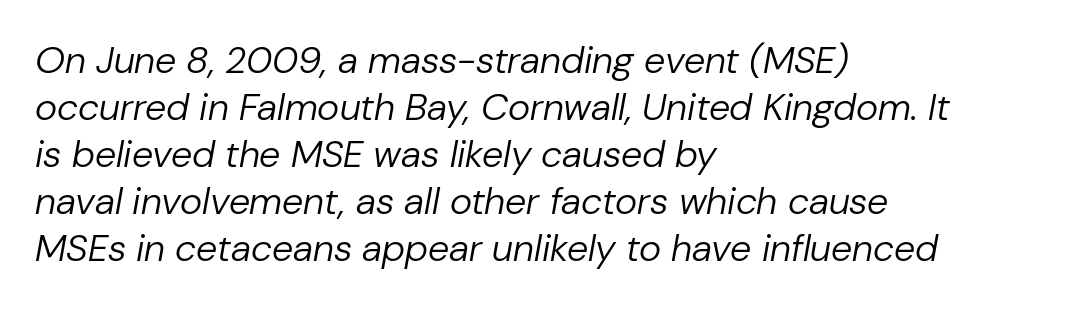
The image shows 38 px regular-weight type, italic (leaning right); set left-aligned, line spacing 1.24x, normal letter spacing, not underlined; low stroke contrast and a medium x-height.
